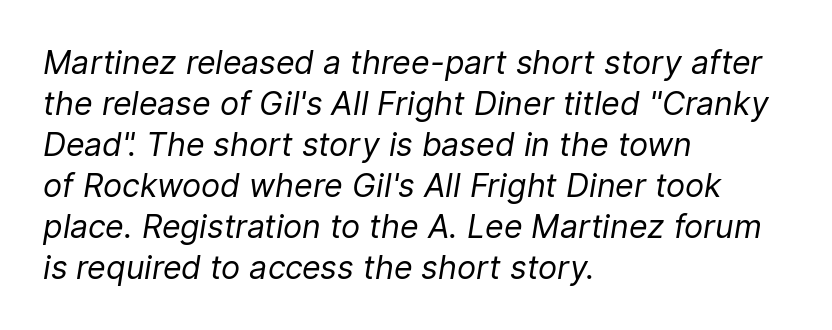
Varying glyph widths throughout — classic text-font behaviour. Rule under the text: the space is simply empty. The typesetting does not lean heavy: it is not bold. Baseline-to-baseline distance is the conventional proportion of letter height. The text carries the slant typical of an italic or oblique font.
